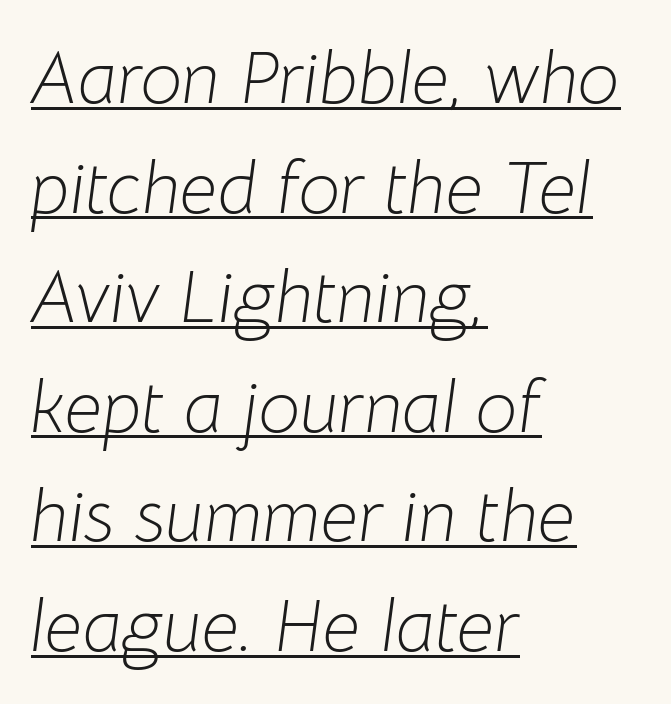
The image shows 74 px light type, italic (leaning right); set left-aligned, normal line spacing (1.48x), normal letter spacing, underlined; low stroke contrast and a medium x-height.
